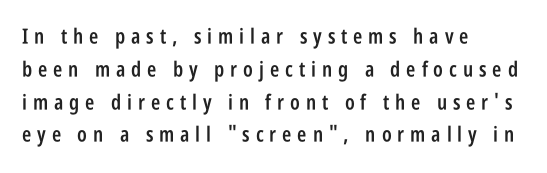
{"italic": "no", "bold": "semi", "underline": "no", "align": "left", "line_spacing": "normal", "line_spacing_ratio": 1.56, "letter_spacing": "wide", "letter_spacing_em": 0.28, "glyph_px": 21}
